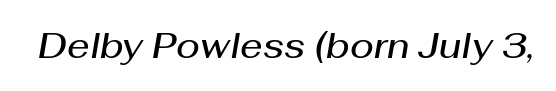
The image shows 35 px semibold type, italic (leaning right); set normal letter spacing, not underlined; medium stroke contrast and a medium x-height.
